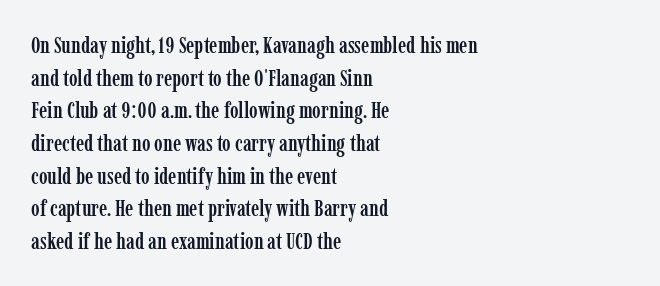
The image shows 23 px text type, upright; set left-aligned, normal line spacing (1.42x), normal letter spacing, not underlined.
